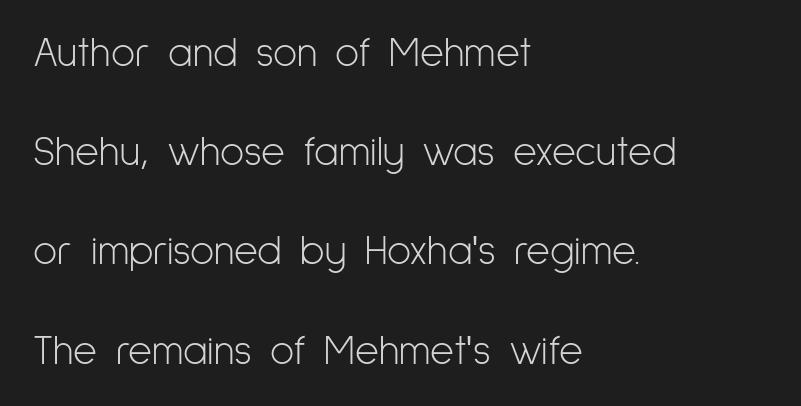
The image shows 41 px light, condensed sans-serif type, upright; set left-aligned, loose line spacing (2.42x), normal letter spacing, not underlined; low stroke contrast and a medium x-height.
